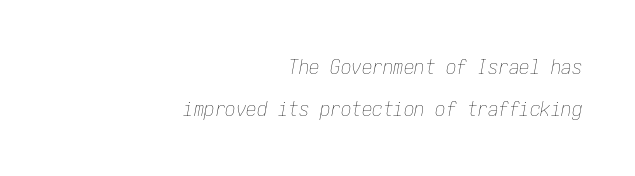
{"italic": "yes", "lean": "right", "slant_degrees": 10, "bold": "no", "underline": "no", "align": "right", "line_spacing": "loose", "line_spacing_ratio": 2.02, "letter_spacing": "normal", "letter_spacing_em": 0.0, "glyph_px": 21}
